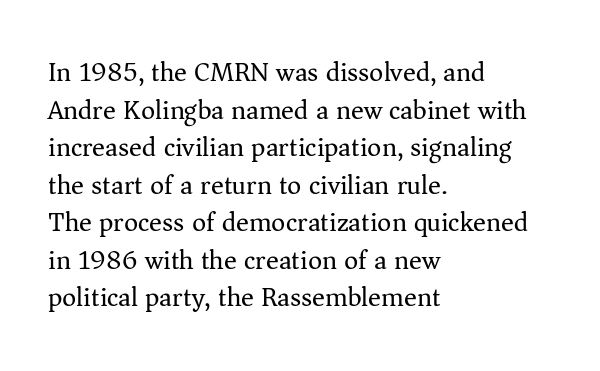
Q: Is the text bold? A: No.
Q: Is the text italic (slanted)? A: No, it is upright.
Q: Is the text underlined? A: No.
Q: How is the paragraph aligned? A: Left-aligned.
Q: Is the spacing between letters normal or unusually wide? A: Normal.
Q: Is the spacing between lines tight, normal or loose? A: Normal.
